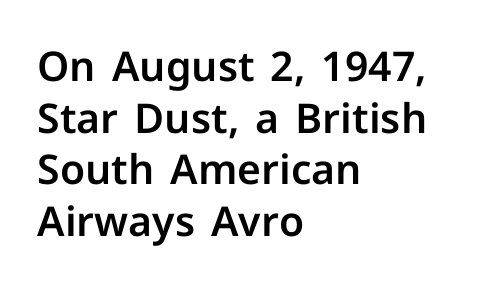
The image shows 41 px sans-serif type, upright; set left-aligned, normal line spacing (1.26x), normal letter spacing, not underlined; low stroke contrast and a medium x-height.
